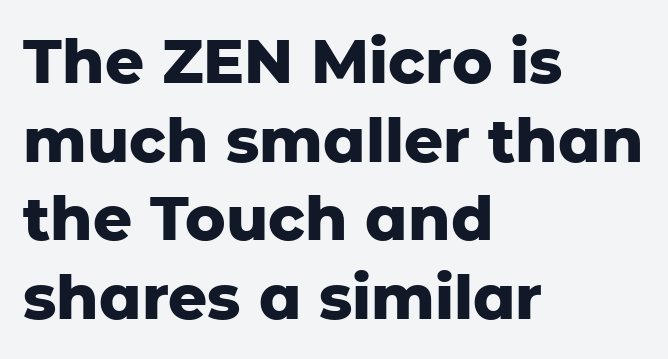
Tall strokes in this sample are plumb rather than angled. Is this a fixed-width face? No — the glyphs have proportional, varying widths. Descenders are the only things crossing below the line. Compared with typical paragraphs, the rows here are spaced about the same.
